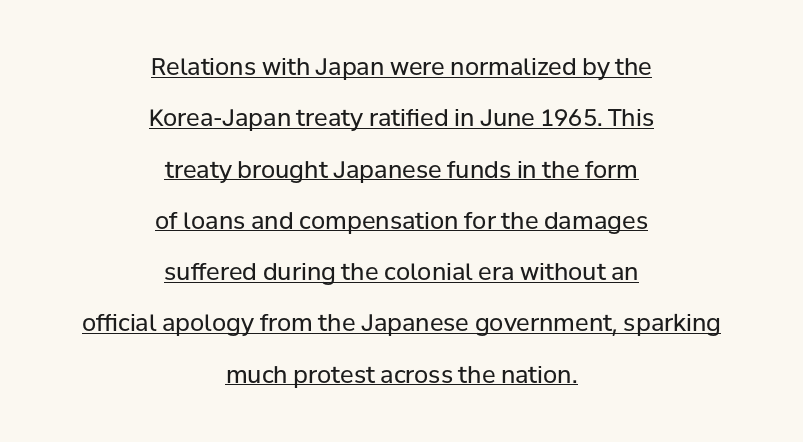
{"italic": "no", "bold": "no", "underline": "yes", "align": "center", "line_spacing": "loose", "line_spacing_ratio": 2.23, "letter_spacing": "normal", "letter_spacing_em": 0.0, "glyph_px": 23}
